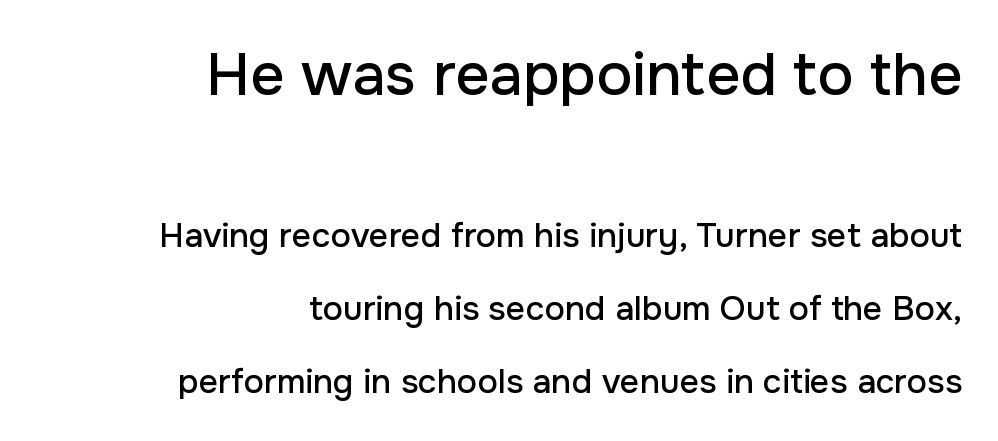
Unmarked baselines from the first word to the last. Compare the two chunks: the upper has the greater cap height. Each letter's strokes conclude bluntly, with no projecting serifs. The rag falls on the left side of this text block. Quick note: interline space is abundant. No extra tracking has been applied to these lines.
